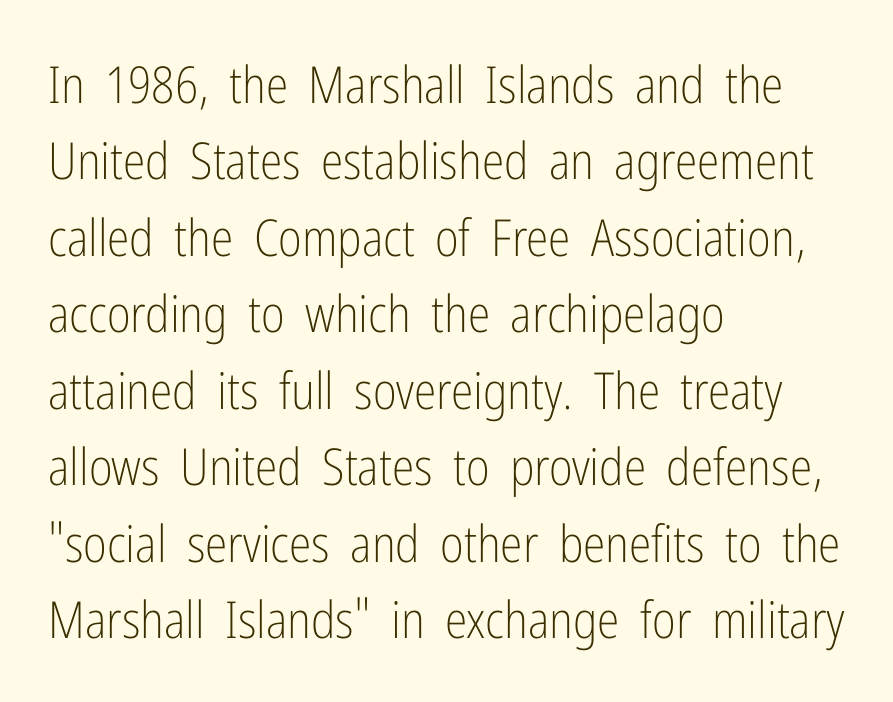
{"serif": "no", "italic": "no", "bold": "no", "weight": "light", "width": "condensed", "stroke_contrast": "low", "x_height": "medium", "monospaced": "no", "underline": "no", "align": "left", "line_spacing": "normal", "line_spacing_ratio": 1.5, "letter_spacing": "normal", "letter_spacing_em": 0.0, "glyph_px": 51}
